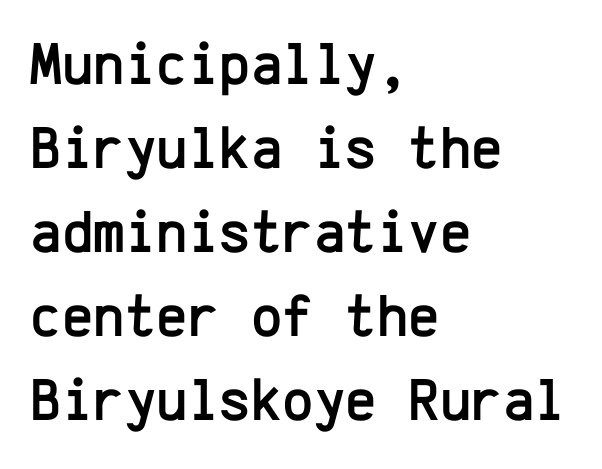
The rendering keeps characters at their native spacing. A student would call this left alignment; a typographer would say flush left, rag right. Note the uniform advance width — an 'i' takes as much space as an 'm'. The type sits square on the baseline with zero lean. Evenly set lines give the paragraph a standard silhouette.
